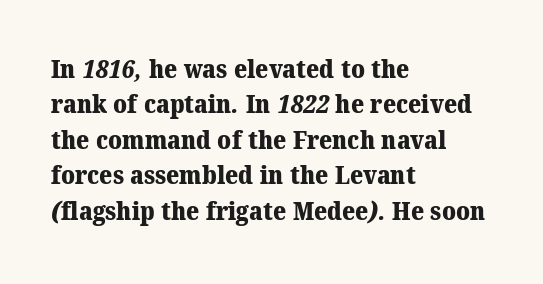
The image shows 25 px bold type; set left-aligned, normal line spacing (1.42x), normal letter spacing, not underlined.
